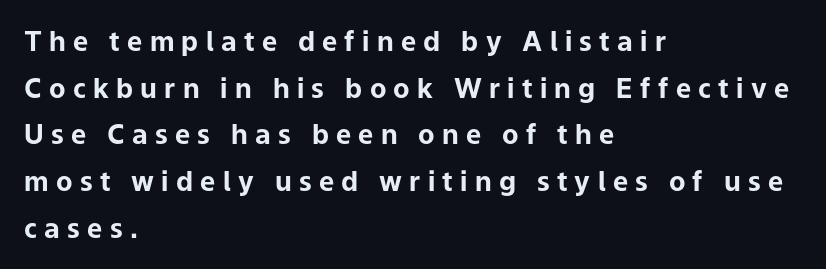
The image shows 27 px bold type, upright; set left-aligned, line spacing 1.73x, unusually wide letter spacing (+0.27 em), not underlined.
